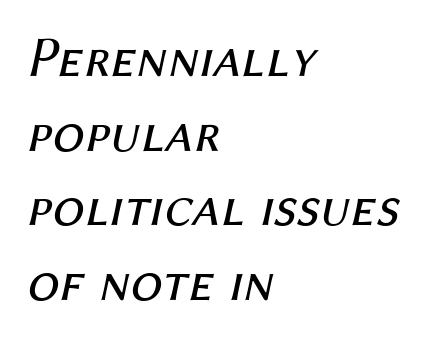
Q: Is the text bold? A: No.
Q: Is the text italic (slanted)? A: Yes, it leans right by about 12 degrees.
Q: Is the text underlined? A: No.
Q: How is the paragraph aligned? A: Left-aligned.
Q: Is the spacing between letters normal or unusually wide? A: Normal.
Q: Is the spacing between lines tight, normal or loose? A: Normal.
Q: Width (condensed, normal, or wide)? A: Normal.
Q: Stroke contrast? A: Medium.
Q: x-height? A: Medium.
Q: Monospaced? A: No.
